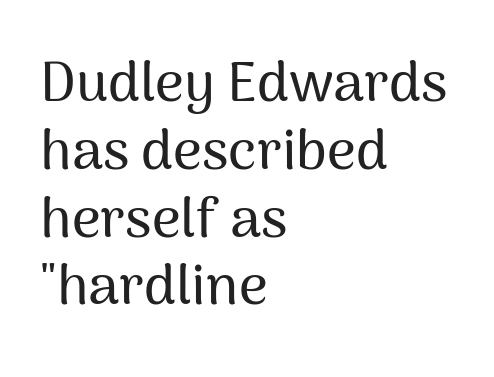
{"serif": "no", "italic": "no", "width": "normal", "stroke_contrast": "medium", "x_height": "medium", "monospaced": "no", "underline": "no", "align": "left", "line_spacing_ratio": 1.21, "letter_spacing": "normal", "letter_spacing_em": 0.0, "glyph_px": 56}
